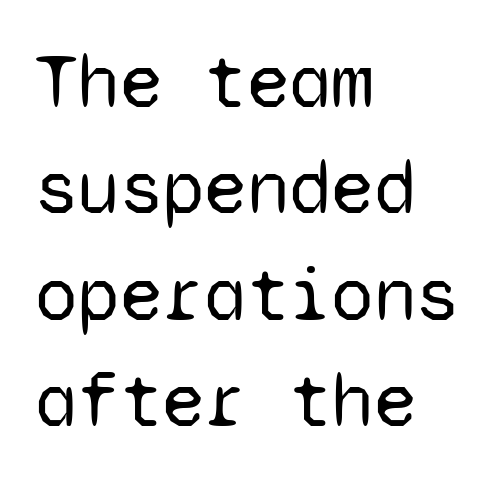
The image shows 77 px regular-weight sans-serif type, upright, monospaced; set left-aligned, normal line spacing (1.38x), normal letter spacing, not underlined; low stroke contrast and a medium x-height.
